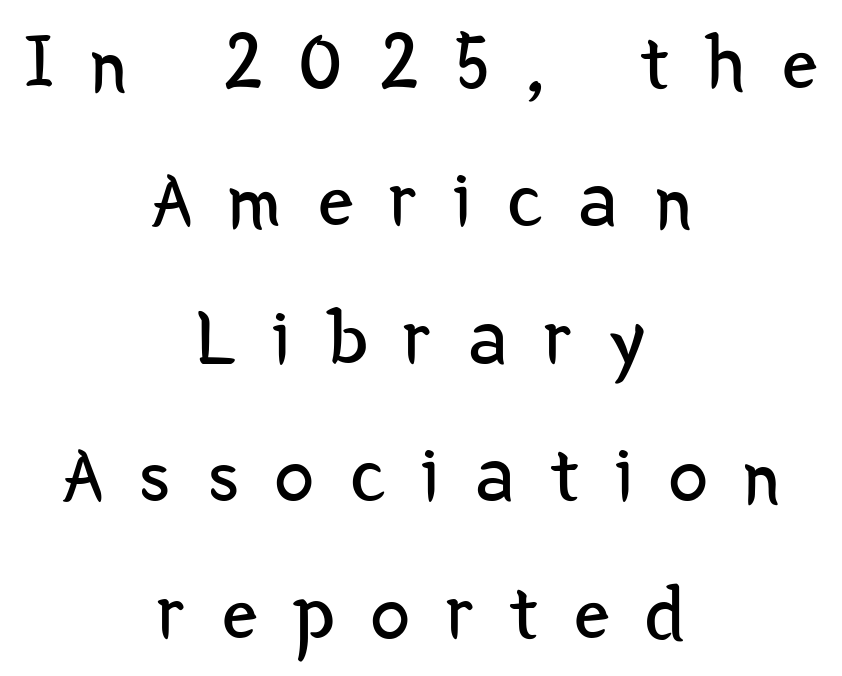
{"serif": "no", "italic": "no", "bold": "no", "weight": "regular", "width": "condensed", "stroke_contrast": "low", "x_height": "medium", "monospaced": "no", "underline": "no", "align": "center", "line_spacing_ratio": 1.74, "letter_spacing": "wide", "letter_spacing_em": 0.46, "glyph_px": 79}
